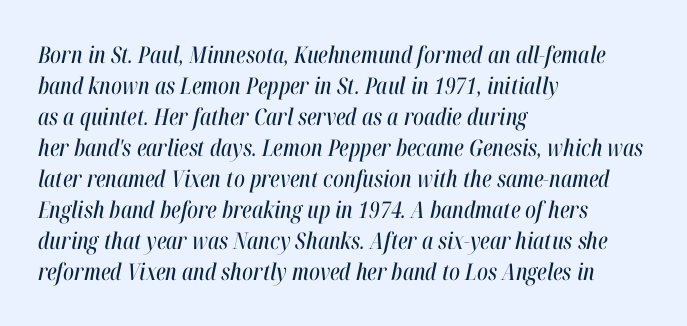
The image shows 23 px text type, italic (leaning right); set left-aligned, normal line spacing (1.35x), normal letter spacing, not underlined.
